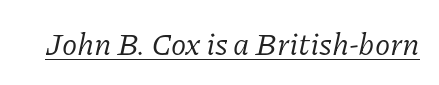
The image shows 31 px regular-weight serif type, italic (leaning right); set normal letter spacing, underlined; low stroke contrast and a medium x-height.
